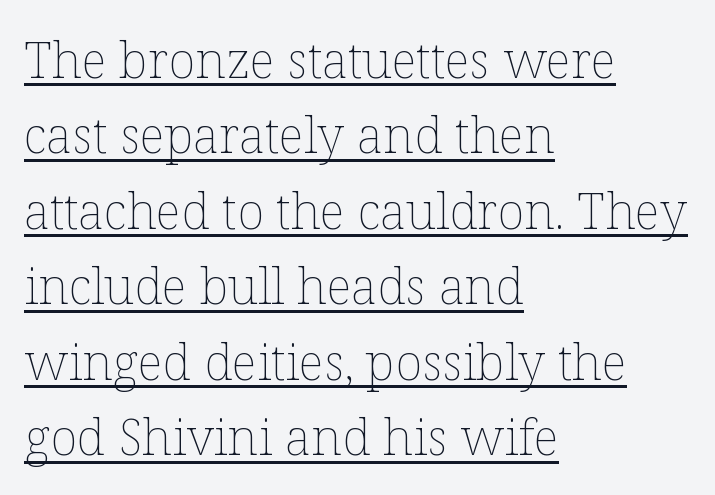
There is no visible air inserted between adjacent glyphs. Varying glyph widths throughout — classic text-font behaviour. The rendering uses a moderate line-height, typical for paragraphs. This sample is left-justified, so line endings fall wherever the words run out. A quiet, ordinary-to-light weight characterises the typeface.
